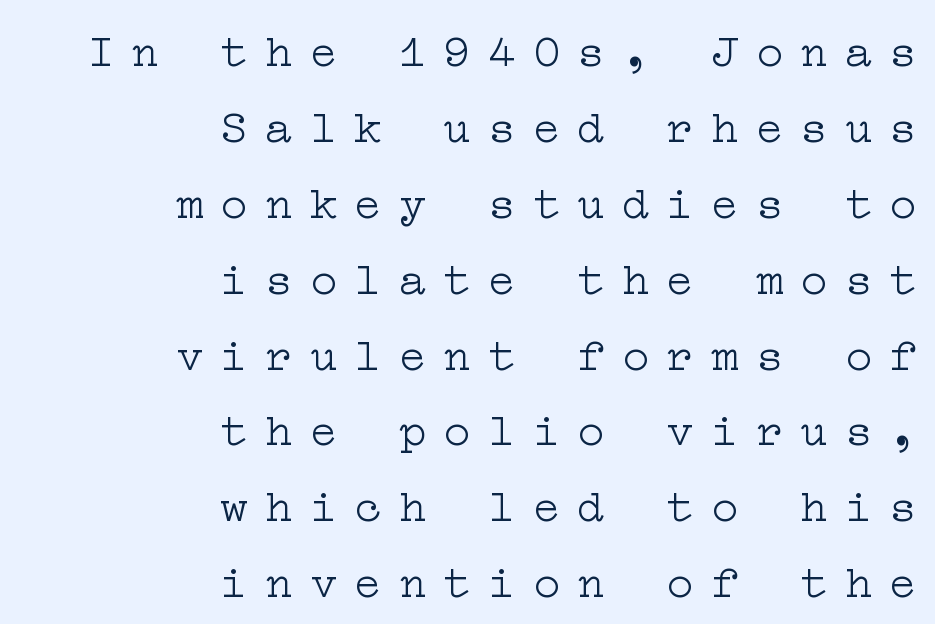
Unlike italic type, these characters show no tilt at all. The designer left line spacing at the default. The font is comparable to plain body text, perhaps lighter. Letters rest on an invisible, unmarked baseline. A typesetter would call this heavily tracked-out type.
